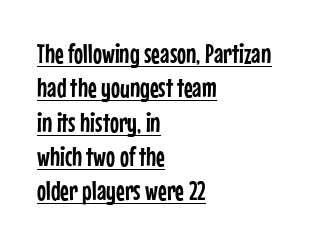
Q: Is the text italic (slanted)? A: No, it is upright.
Q: Is the text underlined? A: Yes.
Q: How is the paragraph aligned? A: Left-aligned.
Q: Is the spacing between letters normal or unusually wide? A: Normal.
Q: Is the spacing between lines tight, normal or loose? A: Normal.
